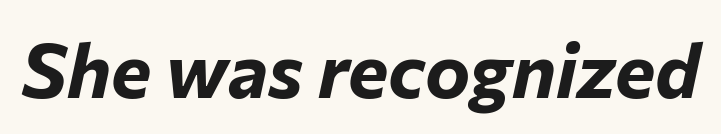
{"italic": "yes", "lean": "right", "slant_degrees": 12, "bold": "yes", "weight": "bold", "width": "normal", "stroke_contrast": "low", "x_height": "medium", "monospaced": "no", "underline": "no", "letter_spacing": "normal", "letter_spacing_em": 0.0, "glyph_px": 76}
